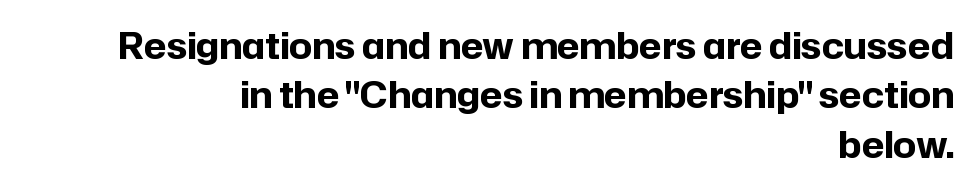
Q: Is the text bold? A: Yes.
Q: Is the text italic (slanted)? A: No, it is upright.
Q: Is the typeface a serif or a sans-serif typeface? A: Sans-serif.
Q: Is the text underlined? A: No.
Q: How is the paragraph aligned? A: Right-aligned.
Q: Is the spacing between letters normal or unusually wide? A: Normal.
Q: Is the spacing between lines tight, normal or loose? A: Normal.
Q: Width (condensed, normal, or wide)? A: Normal.
Q: Stroke contrast? A: Low.
Q: x-height? A: Medium.
Q: Monospaced? A: No.
